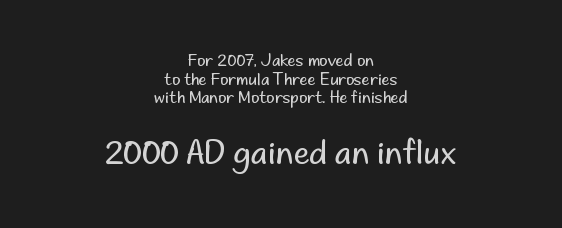
Varying glyph widths throughout — classic text-font behaviour. Bold? No — there's no thickening of the strokes. The rendering enlarges the type as you move from the upper chunk to the lower. In CSS terms this would be text-align: center.
